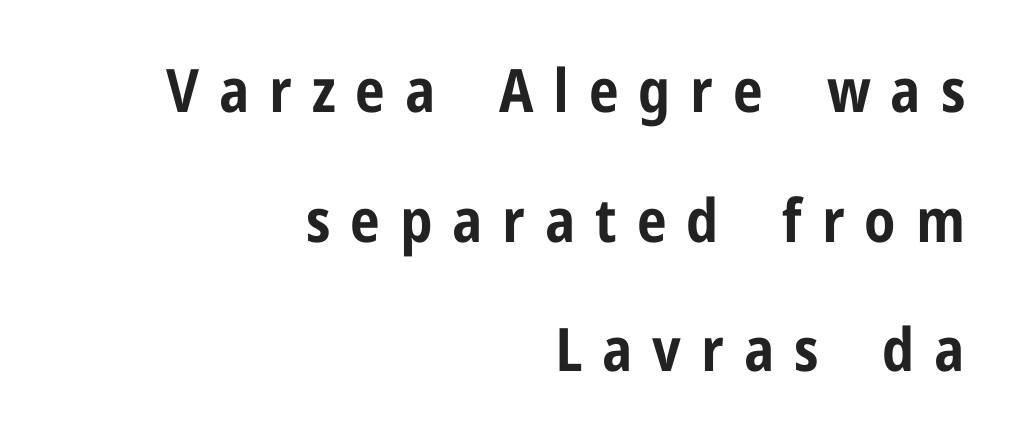
Q: Is the text bold? A: Yes.
Q: Is the text italic (slanted)? A: No, it is upright.
Q: Is the typeface a serif or a sans-serif typeface? A: Sans-serif.
Q: Is the text underlined? A: No.
Q: How is the paragraph aligned? A: Right-aligned.
Q: Is the spacing between letters normal or unusually wide? A: Unusually wide.
Q: Is the spacing between lines tight, normal or loose? A: Loose.
Q: Width (condensed, normal, or wide)? A: Condensed.
Q: Stroke contrast? A: Low.
Q: x-height? A: Medium.
Q: Monospaced? A: No.
